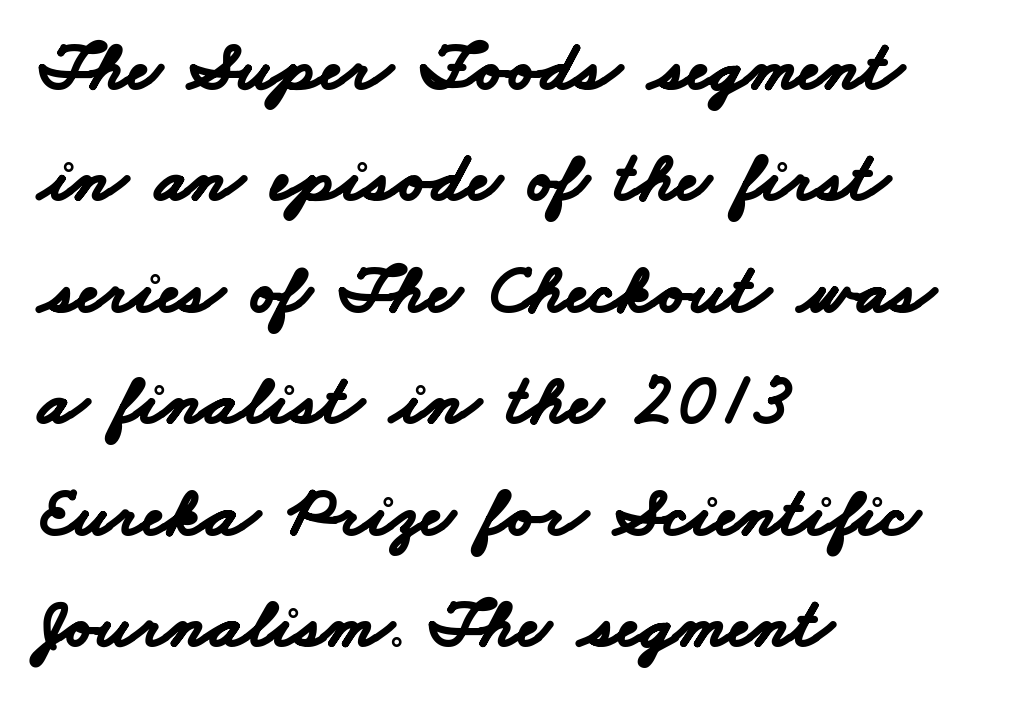
Font category for this specimen: sans-serif. Interline gaps are of average width in this sample. The paragraph shown leans on its left margin. Compared with typical body copy, the letter spacing here is the same. How heavy is the stroke? Heavy — this is a bold. The rendering uses natural spacing where letterforms have individual widths.
